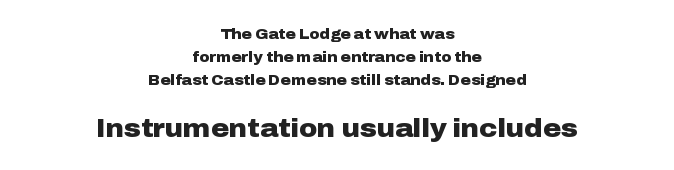
Q: Is the text bold? A: Yes.
Q: Is the text italic (slanted)? A: No, it is upright.
Q: Is the text underlined? A: No.
Q: How is the paragraph aligned? A: Centered.
Q: Is the spacing between letters normal or unusually wide? A: Normal.
Q: Is the spacing between lines tight, normal or loose? A: Normal.
Q: Which block of text is set in a larger size, the first (top) or the second (bottom)? A: The second (bottom) one.
